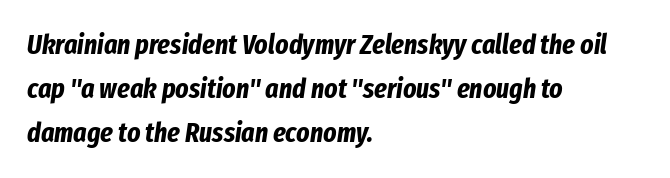
The image shows 28 px bold, condensed type, italic (leaning right); set left-aligned, normal line spacing (1.58x), normal letter spacing, not underlined; low stroke contrast and a medium x-height.
